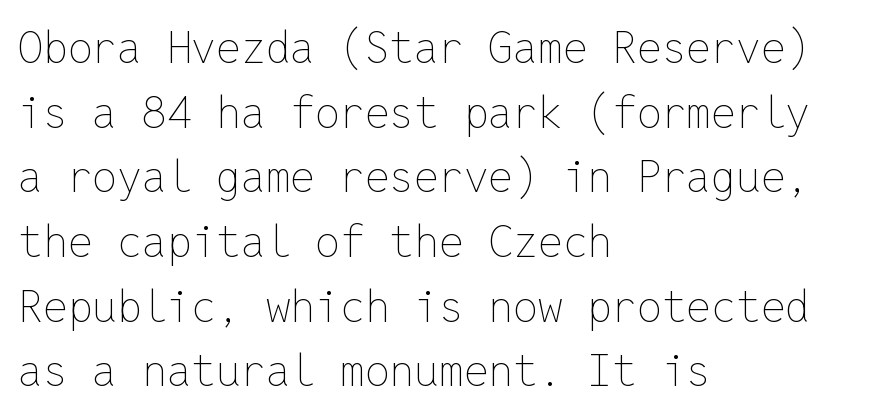
{"italic": "no", "bold": "no", "weight": "thin", "width": "normal", "stroke_contrast": "low", "x_height": "medium", "monospaced": "yes", "underline": "no", "align": "left", "line_spacing": "normal", "line_spacing_ratio": 1.47, "letter_spacing": "normal", "letter_spacing_em": 0.0, "glyph_px": 44}
